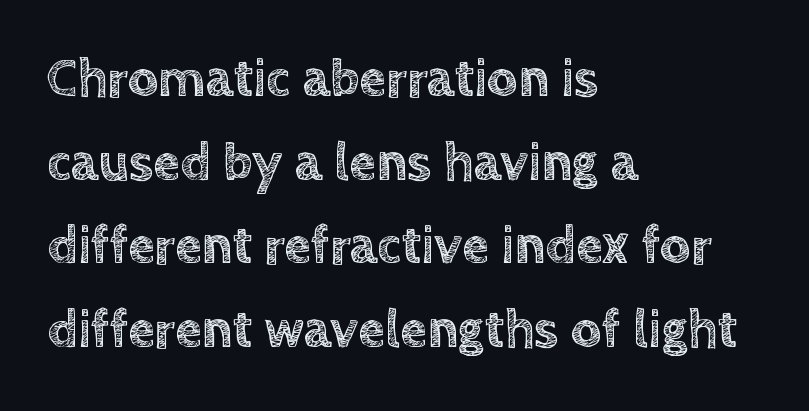
A typesetter would call this proportional, since set widths differ per character. The rendering keeps characters at their native spacing. Has an underline been added? It has not. The rag falls on the right side of this text block. Vertical strokes here are truly vertical. Compared with typical paragraphs, the rows here are spaced about the same.
